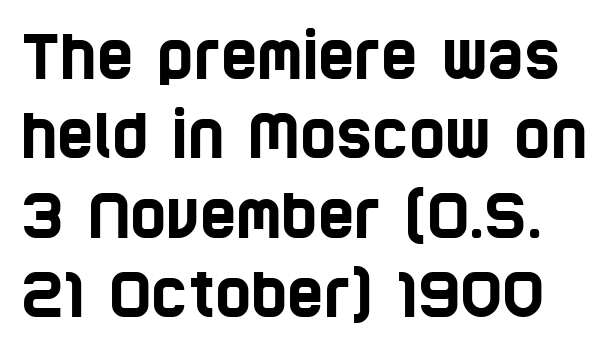
The image shows 62 px condensed sans-serif type; set normal line spacing (1.28x), normal letter spacing, not underlined; low stroke contrast and a large x-height.
